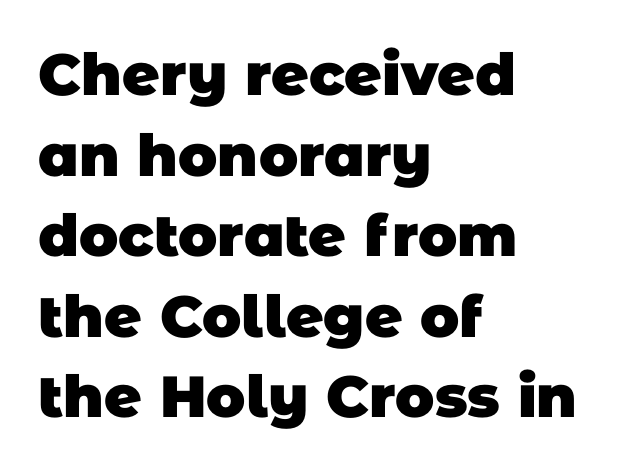
The image shows 58 px heavy sans-serif type; set left-aligned, normal line spacing (1.39x), normal letter spacing, not underlined; low stroke contrast and a large x-height.
